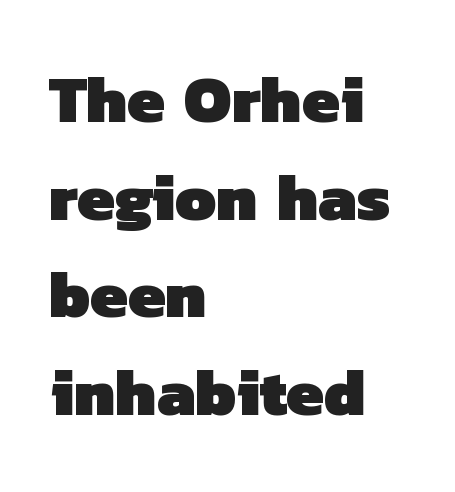
The image shows 66 px heavy sans-serif type; set left-aligned, normal line spacing (1.48x), normal letter spacing, not underlined; low stroke contrast and a medium x-height.
